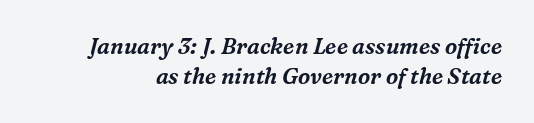
{"italic": "yes", "lean": "right", "slant_degrees": 16, "underline": "no", "line_spacing": "normal", "line_spacing_ratio": 1.37, "letter_spacing": "normal", "letter_spacing_em": 0.0, "glyph_px": 22}
